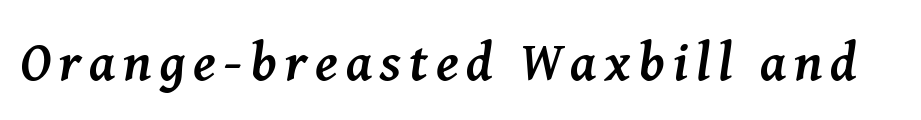
{"serif": "yes", "italic": "yes", "lean": "right", "slant_degrees": 8, "bold": "yes", "weight": "semibold", "width": "normal", "stroke_contrast": "medium", "x_height": "medium", "monospaced": "no", "underline": "no", "glyph_px": 54}
